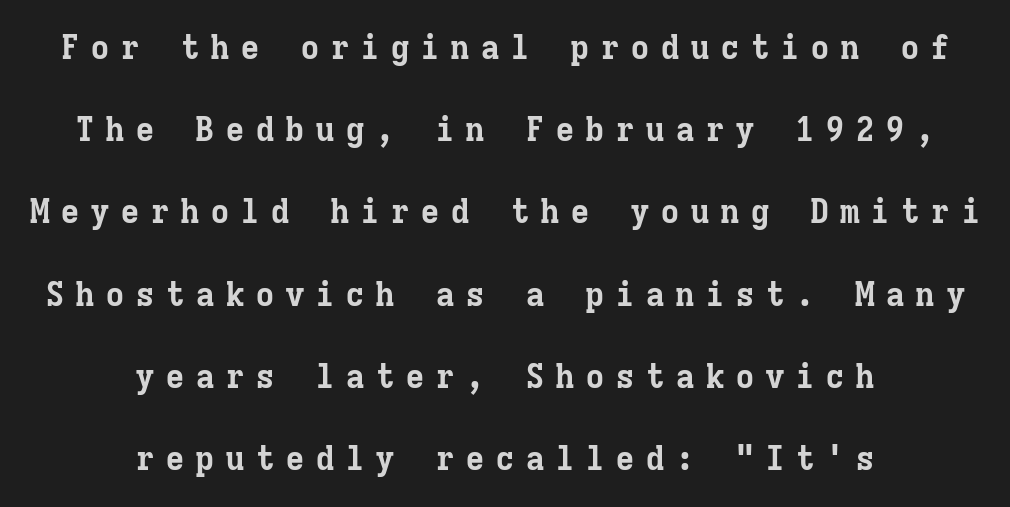
Q: Is the text bold? A: Yes.
Q: Is the text italic (slanted)? A: No, it is upright.
Q: Is the typeface a serif or a sans-serif typeface? A: Serif.
Q: Is the text underlined? A: No.
Q: How is the paragraph aligned? A: Centered.
Q: Is the spacing between letters normal or unusually wide? A: Unusually wide.
Q: Is the spacing between lines tight, normal or loose? A: Loose.
Q: Width (condensed, normal, or wide)? A: Normal.
Q: Stroke contrast? A: Low.
Q: x-height? A: Medium.
Q: Monospaced? A: Yes.
